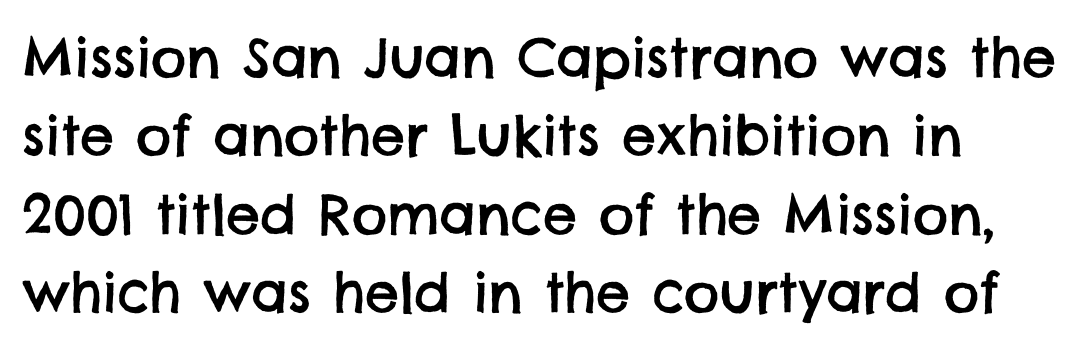
{"serif": "no", "width": "normal", "stroke_contrast": "low", "x_height": "large", "monospaced": "no", "underline": "no", "line_spacing": "normal", "line_spacing_ratio": 1.45, "letter_spacing": "normal", "letter_spacing_em": 0.0, "glyph_px": 54}
